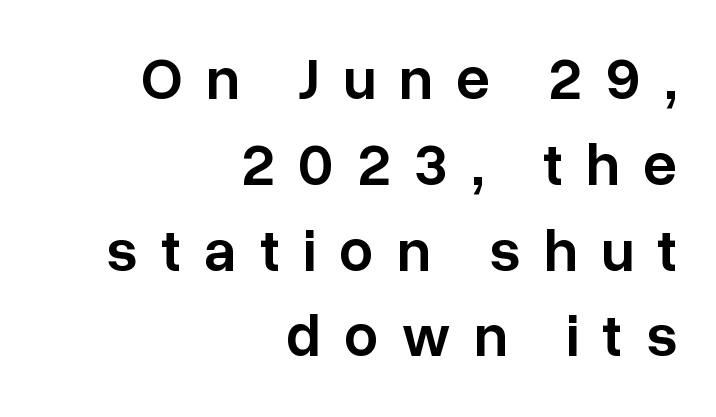
{"serif": "no", "italic": "no", "bold": "semi", "weight": "semibold", "width": "normal", "stroke_contrast": "low", "x_height": "medium", "monospaced": "no", "underline": "no", "align": "right", "line_spacing": "normal", "line_spacing_ratio": 1.43, "letter_spacing": "wide", "letter_spacing_em": 0.39, "glyph_px": 60}
